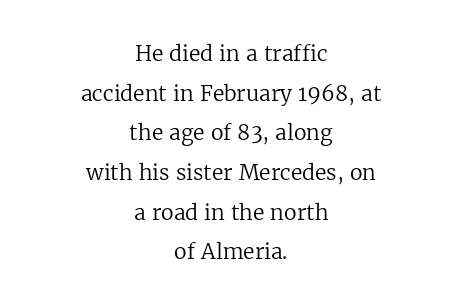
The strip under each line holds only bare page. No extra tracking has been applied to these lines. A centered setting, common on invitations and titles, is used for this passage. Posture: upright roman. The weight would be labelled regular, book, light, or lighter still.
